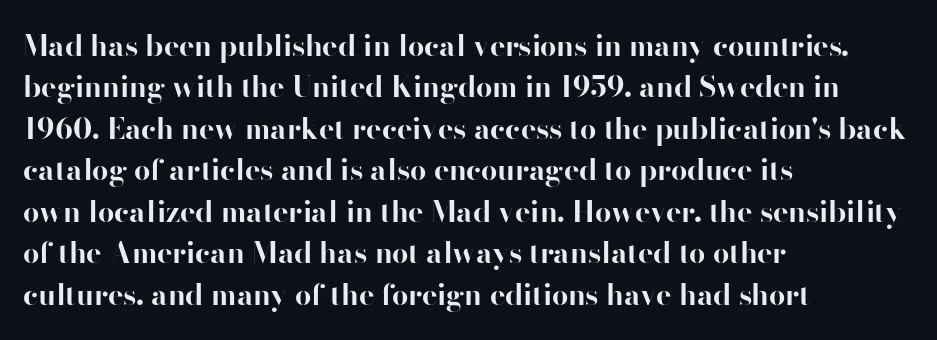
The font is running at its bold setting. How would I describe the line gaps? Plain and ordinary. Tracking here is standard; glyphs follow each other at the usual distance. Regarding serifs, this sample does without them.
